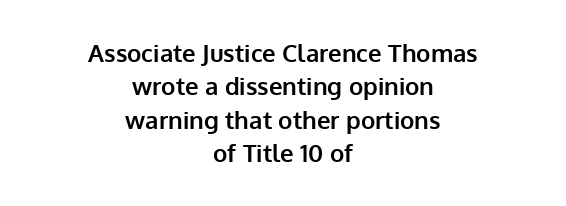
{"italic": "no", "bold": "yes", "underline": "no", "align": "center", "line_spacing": "normal", "line_spacing_ratio": 1.39, "letter_spacing": "normal", "letter_spacing_em": 0.0, "glyph_px": 24}
